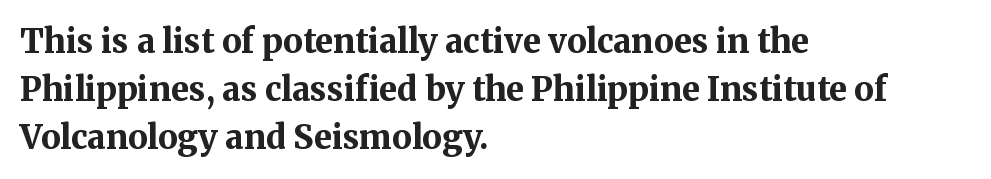
The image shows 33 px bold serif type, upright; set left-aligned, normal line spacing (1.45x), normal letter spacing, not underlined; medium stroke contrast and a medium x-height.
